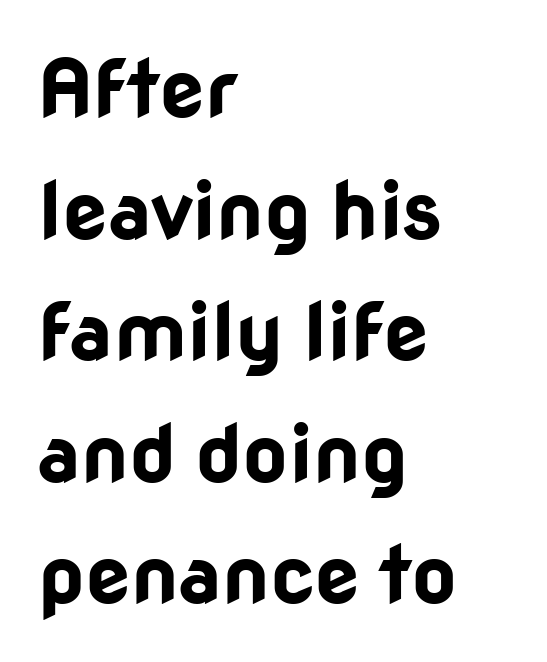
The image shows 80 px bold sans-serif type, upright; set left-aligned, normal line spacing (1.52x), normal letter spacing, not underlined; low stroke contrast and a medium x-height.
